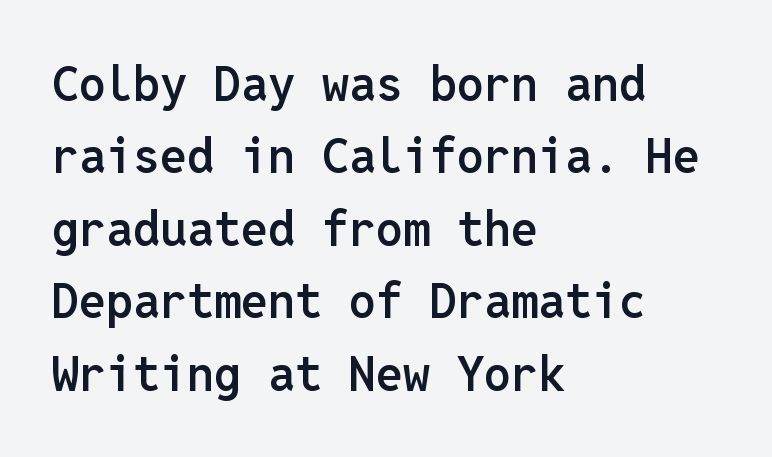
Q: Is the text bold? A: Semi-bold.
Q: Is the text italic (slanted)? A: No, it is upright.
Q: Is the typeface a serif or a sans-serif typeface? A: Sans-serif.
Q: Is the text underlined? A: No.
Q: How is the paragraph aligned? A: Left-aligned.
Q: Is the spacing between letters normal or unusually wide? A: Normal.
Q: Is the spacing between lines tight, normal or loose? A: Normal.
Q: Width (condensed, normal, or wide)? A: Normal.
Q: Stroke contrast? A: Low.
Q: x-height? A: Medium.
Q: Monospaced? A: Yes.
